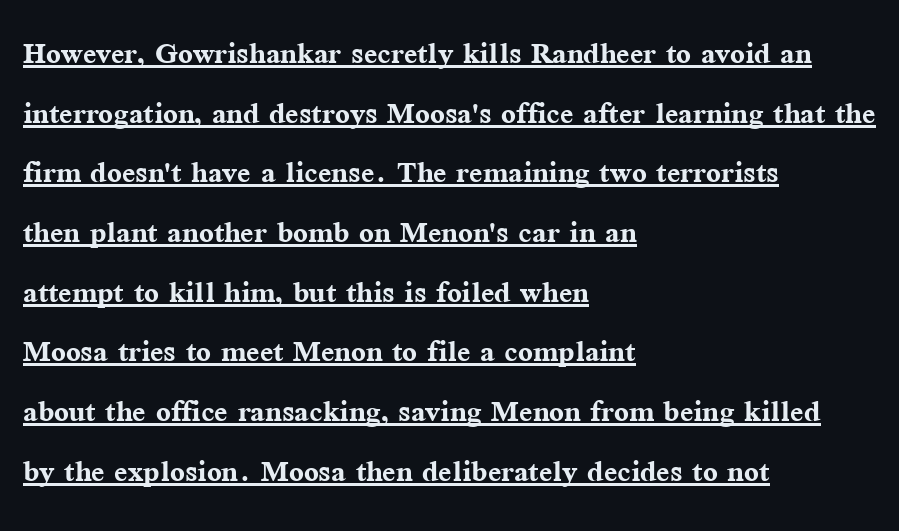
The image shows 39 px semibold serif type, upright; set left-aligned, normal line spacing (1.53x), normal letter spacing, underlined; medium stroke contrast and a medium x-height.
